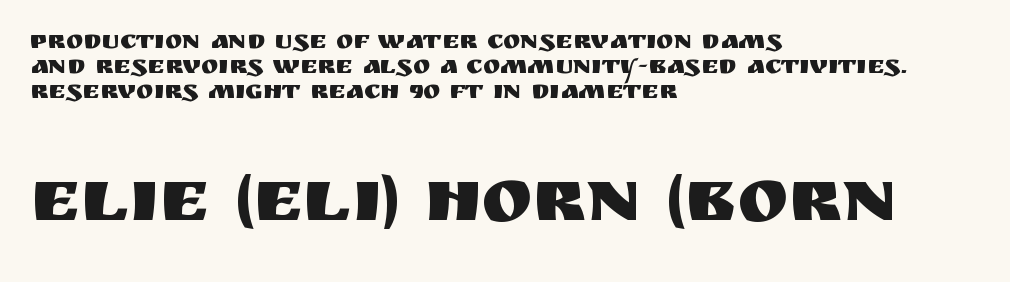
{"serif": "no", "italic": "no", "width": "normal", "stroke_contrast": "medium", "x_height": "large", "monospaced": "no", "underline": "no", "align": "left", "line_spacing": "tight", "line_spacing_ratio": 0.97, "letter_spacing": "normal", "letter_spacing_em": 0.0, "larger_block": "second", "size_ratio": 2.96, "glyph_px": 77}
